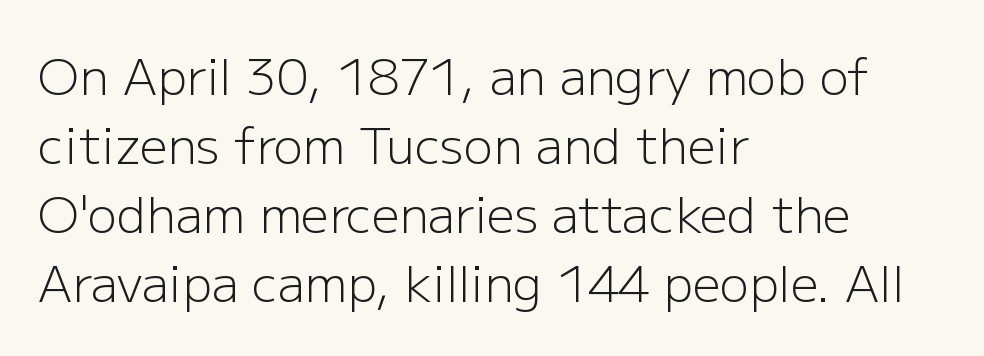
Q: Is the text bold? A: No.
Q: Is the text italic (slanted)? A: No, it is upright.
Q: Is the typeface a serif or a sans-serif typeface? A: Sans-serif.
Q: Is the text underlined? A: No.
Q: How is the paragraph aligned? A: Left-aligned.
Q: Is the spacing between letters normal or unusually wide? A: Normal.
Q: Is the spacing between lines tight, normal or loose? A: Normal.
Q: Width (condensed, normal, or wide)? A: Normal.
Q: Stroke contrast? A: Low.
Q: x-height? A: Medium.
Q: Monospaced? A: No.
